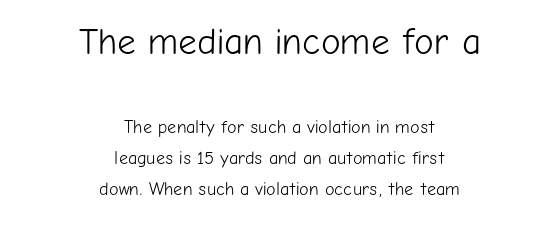
{"serif": "no", "italic": "no", "bold": "no", "weight": "light", "width": "normal", "stroke_contrast": "low", "x_height": "medium", "monospaced": "no", "underline": "no", "align": "center", "line_spacing_ratio": 1.72, "letter_spacing": "normal", "letter_spacing_em": 0.0, "larger_block": "first", "size_ratio": 2.06, "glyph_px": 37}
